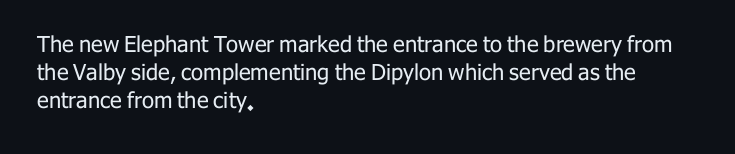
{"italic": "no", "bold": "no", "underline": "no", "align": "left", "line_spacing": "normal", "line_spacing_ratio": 1.28, "letter_spacing": "normal", "letter_spacing_em": 0.0, "glyph_px": 22}
